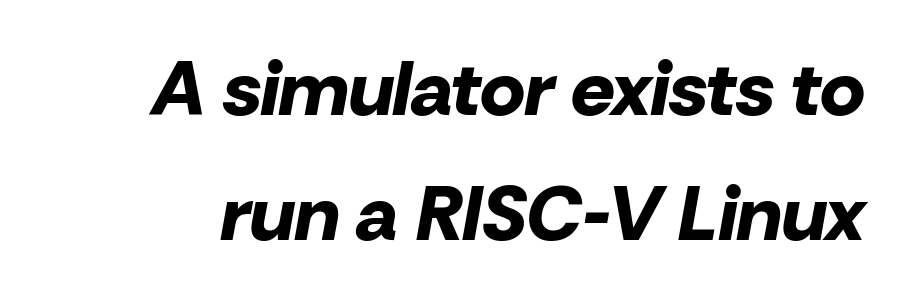
The block of text has a typical density, with ordinary space between rows. Students, this is bold: see how much ink each stroke carries. These lines are rendered in a variable-pitch font. Lines of text with bare space underneath. Students, note that the glyphs here touch the page at normal intervals.
